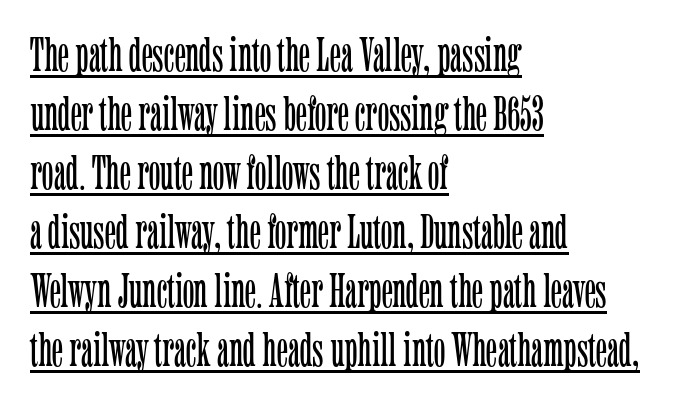
The compositor pushed each line to the left boundary. The letters sit at their default tracking, neither squeezed nor spread. The letters advance in unequal steps, a hallmark of proportional type. The characters display serif detailing at their extremities. The face used here appears with an underline applied. Ascenders rise straight up at ninety degrees.
